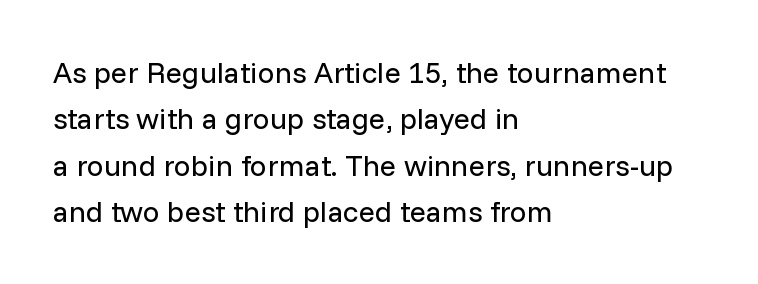
Nope, not italic — everything's standing straight. Alignment: flush left. The area under the type is left untouched. Students, observe: this is what conventionally led text looks like.
